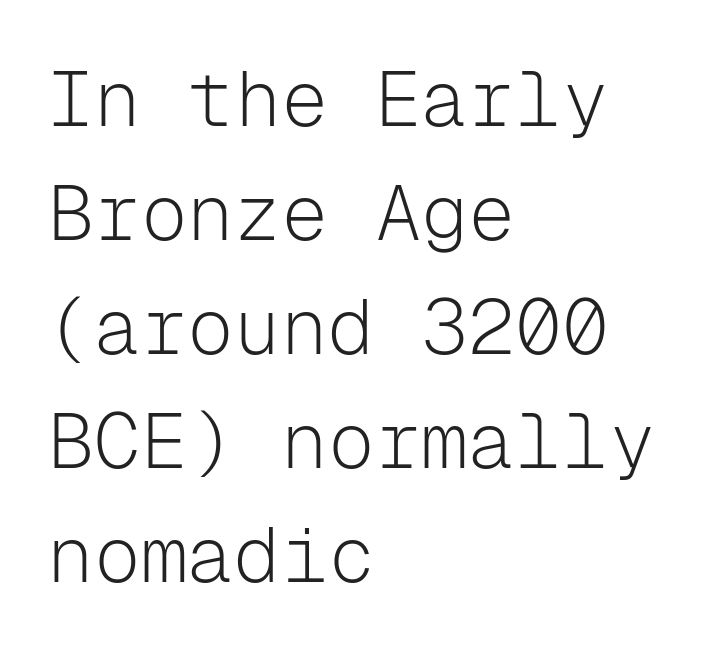
The image shows 78 px light sans-serif type, upright, monospaced; set left-aligned, normal line spacing (1.46x), normal letter spacing, not underlined; low stroke contrast and a medium x-height.
